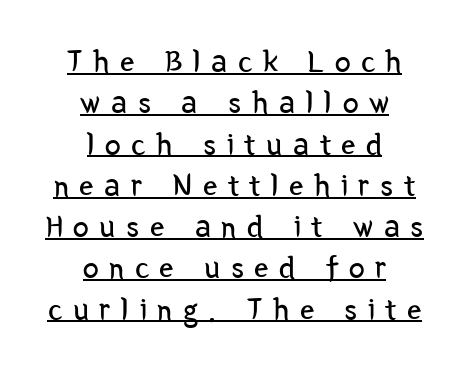
The type family on display is of the sans-serif kind. Is the block centered? Yes — each line is placed symmetrically about the middle. These characters rest on top of a visible drawn line. In terms of letterspacing, this is a distinctly airy, spread setting. The passage shown is typed in a proportional face where columns would drift.
